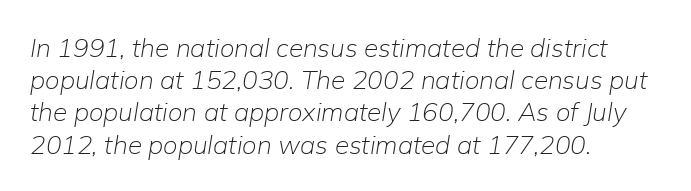
Q: Is the text bold? A: No.
Q: Is the text italic (slanted)? A: Yes, it leans right by about 9 degrees.
Q: Is the text underlined? A: No.
Q: How is the paragraph aligned? A: Left-aligned.
Q: Is the spacing between letters normal or unusually wide? A: Normal.
